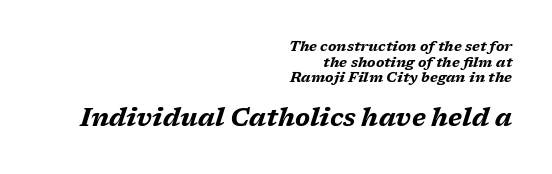
The image shows 25 px bold type, italic (leaning right); set right-aligned, tight line spacing (1.12x), normal letter spacing, not underlined; the second (bottom) block is 1.79x larger.
